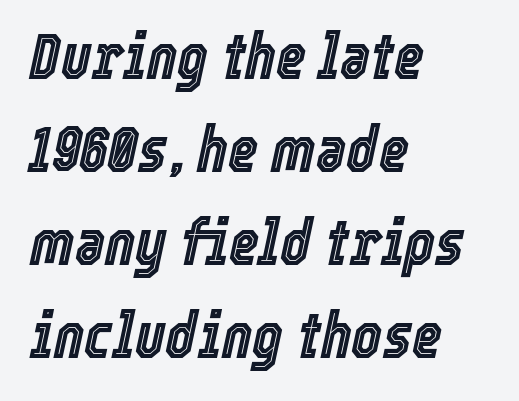
The image shows 65 px condensed type, italic (leaning right); set left-aligned, normal line spacing (1.43x), normal letter spacing, not underlined; a medium x-height.
